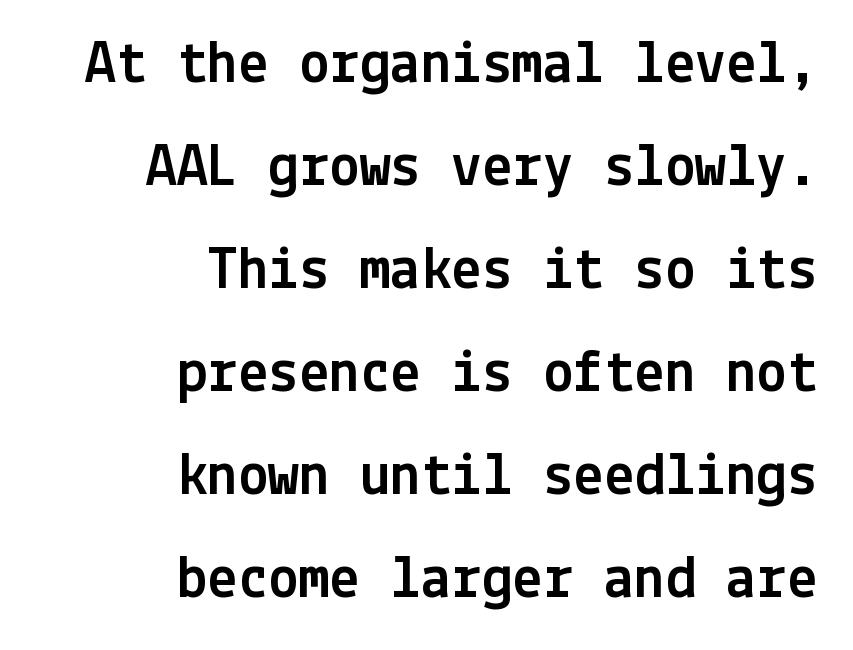
This rendering features lettering with no underline. If you drew a line through each stem, it would be perfectly vertical. A typesetter would call this leading conventional body-copy spacing. This sample is right-justified, so line beginnings fall wherever the words allow. The letterforms sit shoulder to shoulder at normal distance.
